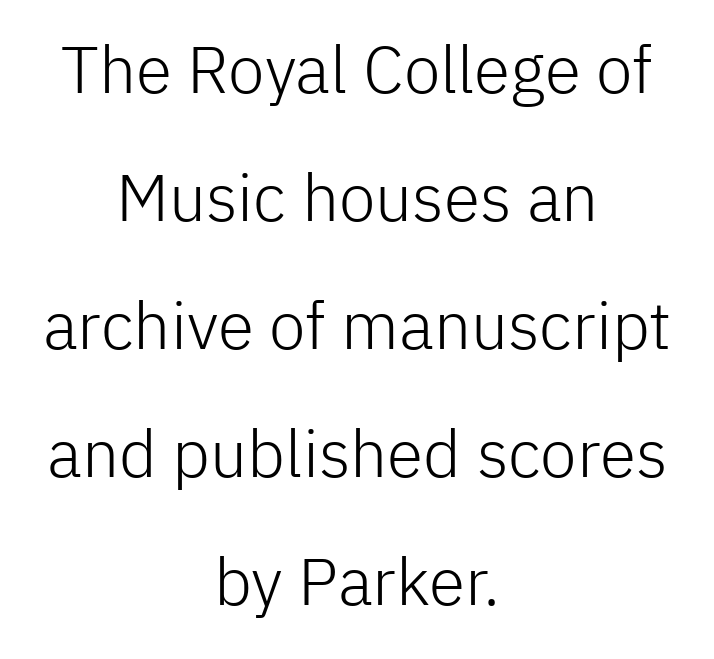
Q: Is the text bold? A: No.
Q: Is the text italic (slanted)? A: No, it is upright.
Q: Is the typeface a serif or a sans-serif typeface? A: Sans-serif.
Q: Is the text underlined? A: No.
Q: How is the paragraph aligned? A: Centered.
Q: Is the spacing between letters normal or unusually wide? A: Normal.
Q: Is the spacing between lines tight, normal or loose? A: Loose.
Q: Width (condensed, normal, or wide)? A: Normal.
Q: Stroke contrast? A: Low.
Q: x-height? A: Medium.
Q: Monospaced? A: No.
